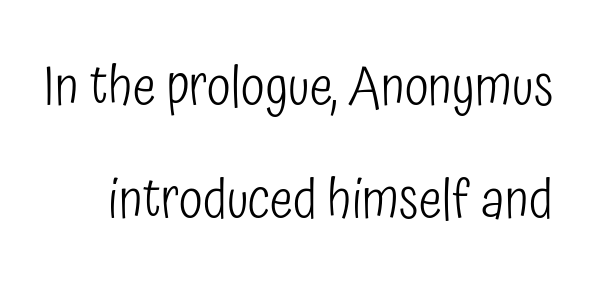
Is the letter spacing exaggerated? No — it looks like the ordinary default. Does the type have serifs? No, each stem ends abruptly. Designer's note — italics off, roman on. Nobody drew a line under any word here. The block of text is sparse from top to bottom, with ample space between rows.
